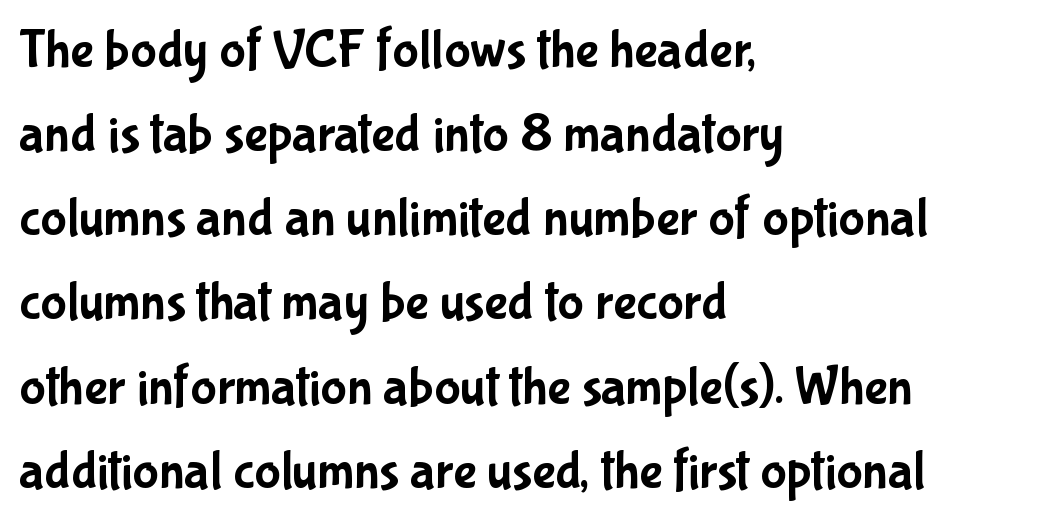
Q: Is the text italic (slanted)? A: No, it is upright.
Q: Is the typeface a serif or a sans-serif typeface? A: Sans-serif.
Q: Is the text underlined? A: No.
Q: How is the paragraph aligned? A: Left-aligned.
Q: Is the spacing between letters normal or unusually wide? A: Normal.
Q: Is the spacing between lines tight, normal or loose? A: Normal.
Q: Width (condensed, normal, or wide)? A: Condensed.
Q: Stroke contrast? A: Low.
Q: x-height? A: Medium.
Q: Monospaced? A: No.
